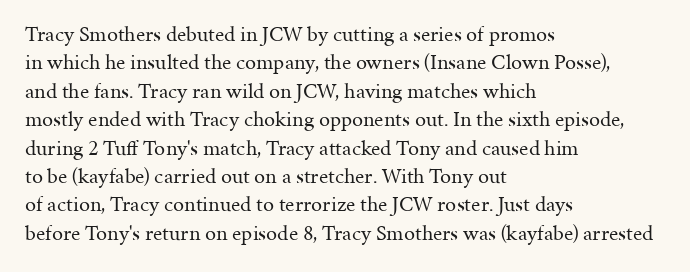
Q: Is the text bold? A: No.
Q: Is the text italic (slanted)? A: No, it is upright.
Q: Is the text underlined? A: No.
Q: How is the paragraph aligned? A: Left-aligned.
Q: Is the spacing between letters normal or unusually wide? A: Normal.
Q: Is the spacing between lines tight, normal or loose? A: Normal.
